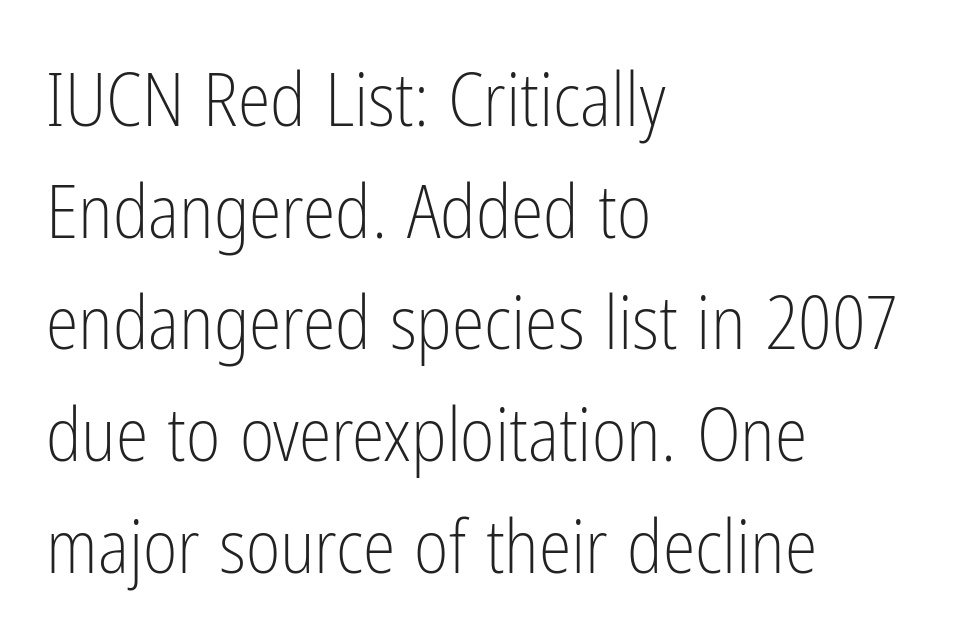
Q: Is the text bold? A: No.
Q: Is the text italic (slanted)? A: No, it is upright.
Q: Is the typeface a serif or a sans-serif typeface? A: Sans-serif.
Q: Is the text underlined? A: No.
Q: How is the paragraph aligned? A: Left-aligned.
Q: Is the spacing between letters normal or unusually wide? A: Normal.
Q: Is the spacing between lines tight, normal or loose? A: Normal.
Q: Width (condensed, normal, or wide)? A: Condensed.
Q: Stroke contrast? A: Low.
Q: x-height? A: Medium.
Q: Monospaced? A: No.
